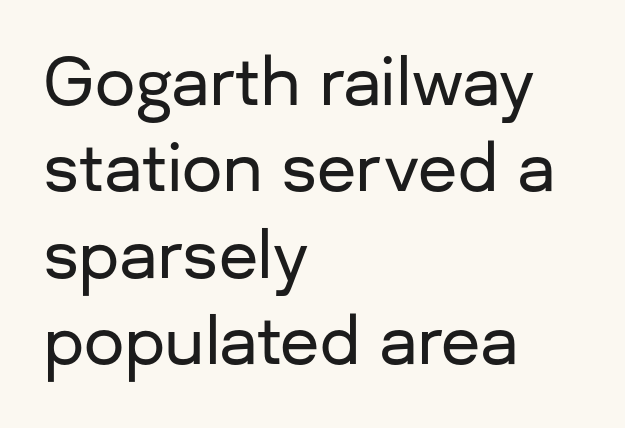
The image shows 64 px sans-serif type, upright; set left-aligned, normal line spacing (1.35x), normal letter spacing, not underlined; low stroke contrast and a medium x-height.
